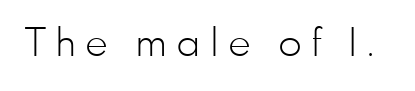
The image shows 39 px light sans-serif type, upright; set unusually wide letter spacing (+0.23 em), not underlined; low stroke contrast and a small x-height.
